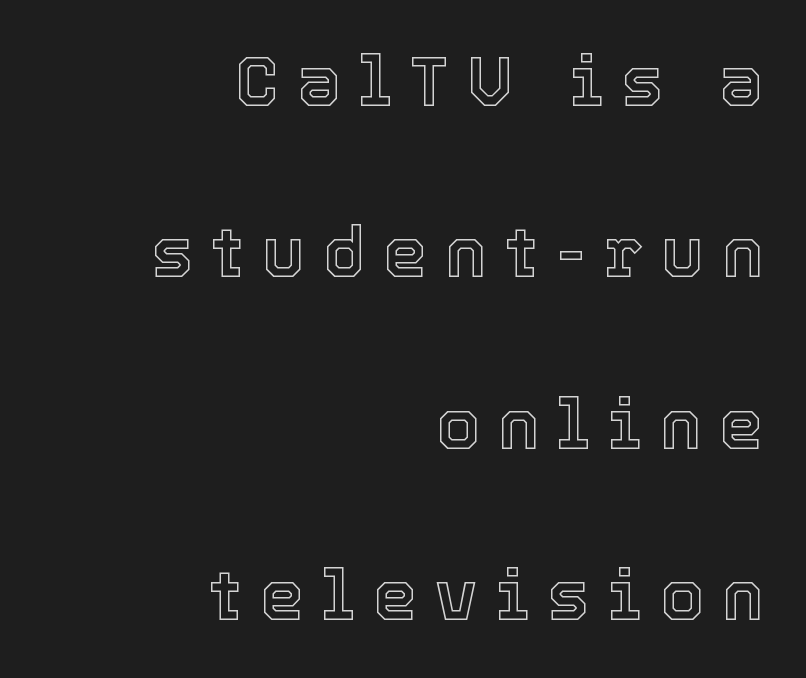
A typesetter would call this proportional, since set widths differ per character. Posture: straight, roman, zero tilt. Here the glyphs are tracked loosely, breaking word shapes into spaced letters. Leading is clearly above the norm, producing a sparse column.
